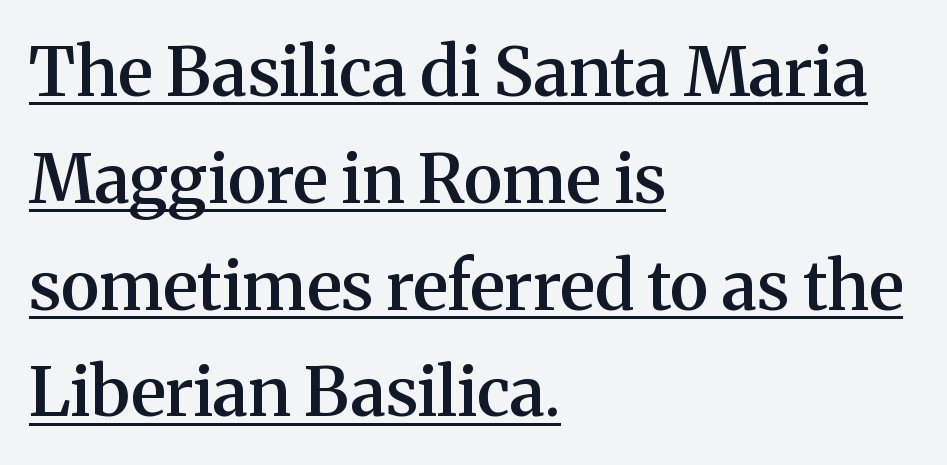
Q: Is the text bold? A: Semi-bold.
Q: Is the text italic (slanted)? A: No, it is upright.
Q: Is the typeface a serif or a sans-serif typeface? A: Serif.
Q: Is the text underlined? A: Yes.
Q: How is the paragraph aligned? A: Left-aligned.
Q: Is the spacing between letters normal or unusually wide? A: Normal.
Q: Is the spacing between lines tight, normal or loose? A: Normal.
Q: Width (condensed, normal, or wide)? A: Normal.
Q: Stroke contrast? A: Medium.
Q: x-height? A: Medium.
Q: Monospaced? A: No.
